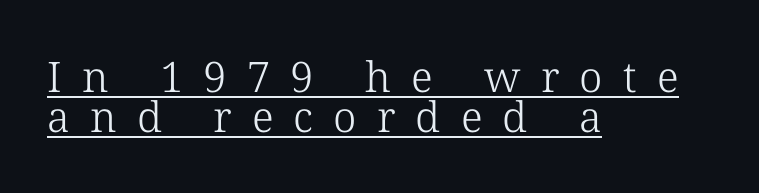
Q: Is the text bold? A: No.
Q: Is the text italic (slanted)? A: No, it is upright.
Q: Is the typeface a serif or a sans-serif typeface? A: Serif.
Q: Is the text underlined? A: Yes.
Q: How is the paragraph aligned? A: Left-aligned.
Q: Is the spacing between letters normal or unusually wide? A: Unusually wide.
Q: Is the spacing between lines tight, normal or loose? A: Tight.
Q: Width (condensed, normal, or wide)? A: Normal.
Q: Stroke contrast? A: Low.
Q: x-height? A: Medium.
Q: Monospaced? A: No.
